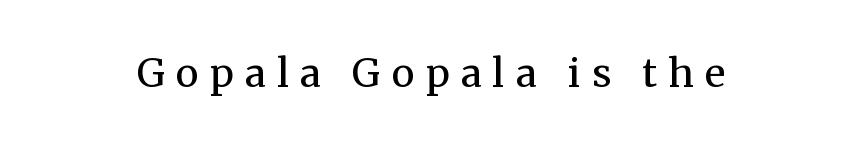
The image shows 39 px regular-weight serif type, upright; set unusually wide letter spacing (+0.29 em), not underlined; medium stroke contrast and a medium x-height.
